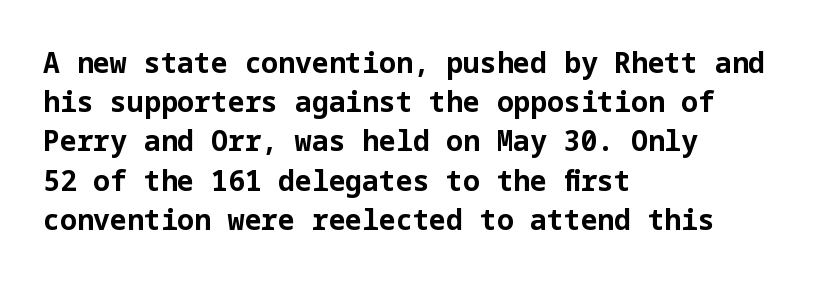
The image shows 28 px bold sans-serif type, upright; set left-aligned, normal line spacing (1.4x), normal letter spacing, not underlined; low stroke contrast and a medium x-height.
